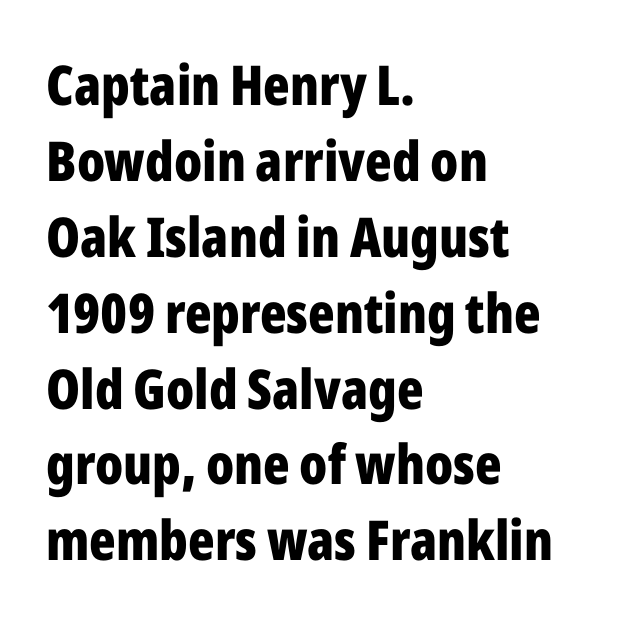
The image shows 55 px bold, condensed sans-serif type, upright; set left-aligned, normal line spacing (1.38x), normal letter spacing, not underlined; low stroke contrast and a medium x-height.
